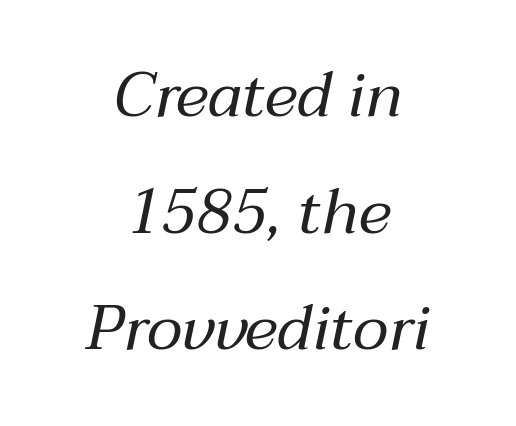
{"italic": "yes", "lean": "right", "slant_degrees": 12, "bold": "no", "weight": "regular", "width": "normal", "stroke_contrast": "medium", "x_height": "medium", "monospaced": "no", "underline": "no", "align": "center", "line_spacing_ratio": 1.85, "letter_spacing": "normal", "letter_spacing_em": 0.0, "glyph_px": 63}
